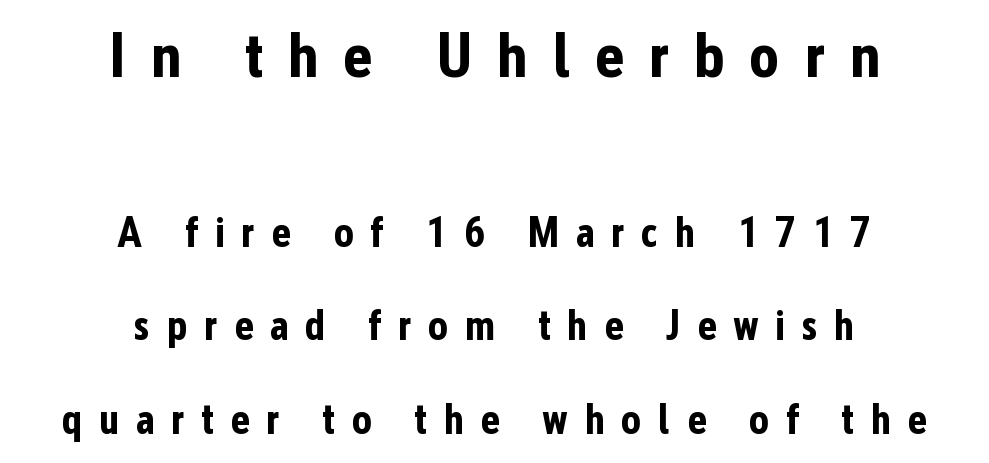
The image shows 63 px bold, condensed sans-serif type, upright; set centered, loose line spacing (2.22x), unusually wide letter spacing (+0.39 em), not underlined; the first (top) block is 1.5x larger; low stroke contrast and a medium x-height.
